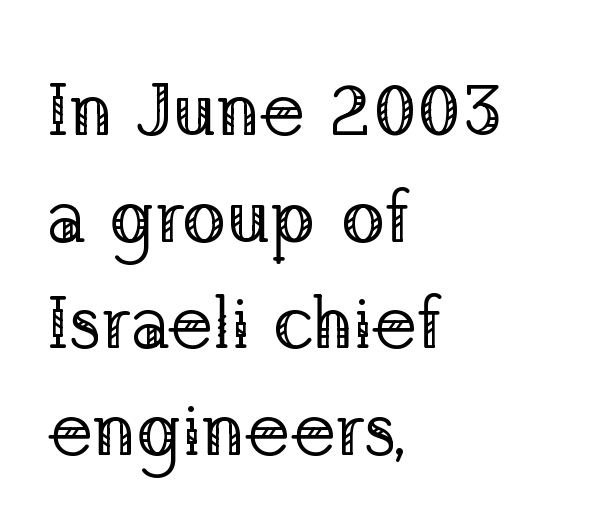
{"serif": "yes", "italic": "no", "bold": "no", "weight": "regular", "width": "normal", "stroke_contrast": "low", "x_height": "medium", "monospaced": "no", "underline": "no", "align": "left", "line_spacing": "normal", "line_spacing_ratio": 1.44, "letter_spacing": "normal", "letter_spacing_em": 0.0, "glyph_px": 74}
